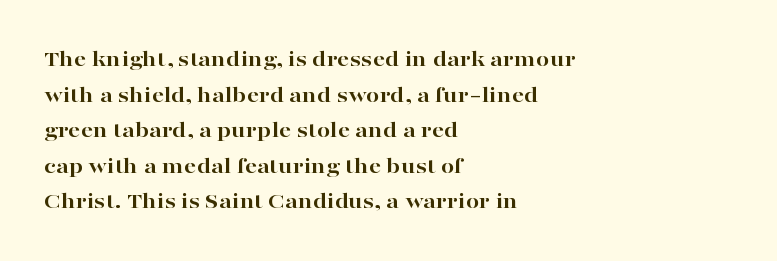
{"italic": "no", "bold": "yes", "underline": "no", "align": "left", "line_spacing": "normal", "line_spacing_ratio": 1.48, "letter_spacing": "normal", "letter_spacing_em": 0.0, "glyph_px": 24}
